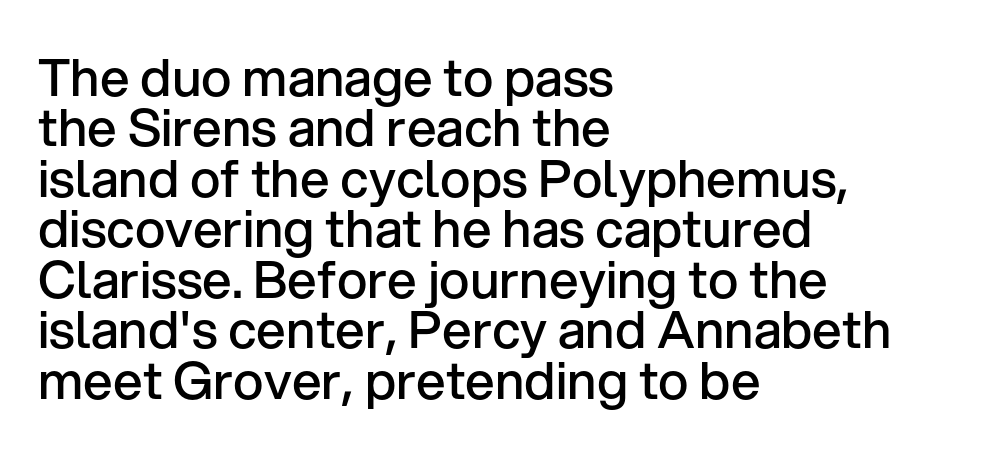
Q: Is the text bold? A: Semi-bold.
Q: Is the text italic (slanted)? A: No, it is upright.
Q: Is the typeface a serif or a sans-serif typeface? A: Sans-serif.
Q: Is the text underlined? A: No.
Q: How is the paragraph aligned? A: Left-aligned.
Q: Is the spacing between letters normal or unusually wide? A: Normal.
Q: Is the spacing between lines tight, normal or loose? A: Tight.
Q: Width (condensed, normal, or wide)? A: Normal.
Q: Stroke contrast? A: Low.
Q: x-height? A: Medium.
Q: Monospaced? A: No.
